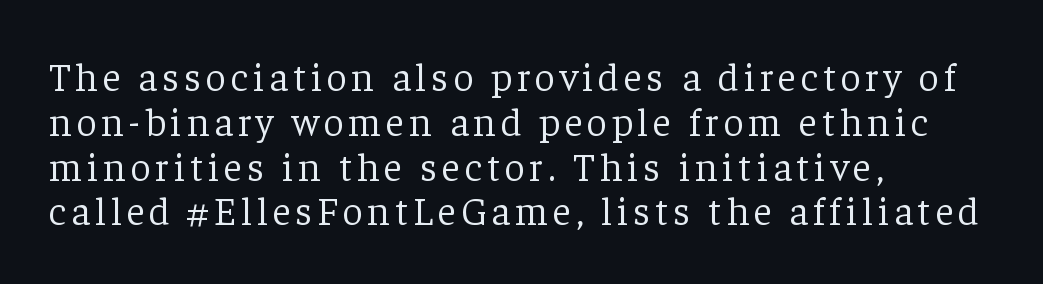
Horizontal alignment here is leftward, the default for most running prose. Lines of text with bare space underneath. Check where the strokes stop: tiny serifs finish them off. Varying glyph widths throughout — classic text-font behaviour. Is there much room between lines? No — they nearly touch. The weight tops out at a normal text grade.
